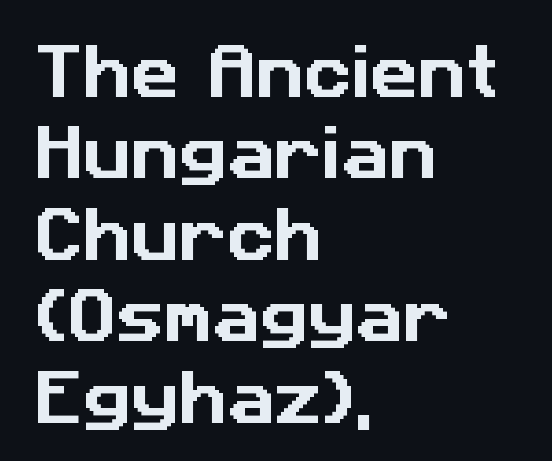
Q: Is the typeface a serif or a sans-serif typeface? A: Sans-serif.
Q: Is the text underlined? A: No.
Q: How is the paragraph aligned? A: Left-aligned.
Q: Is the spacing between letters normal or unusually wide? A: Normal.
Q: Is the spacing between lines tight, normal or loose? A: Normal.
Q: Width (condensed, normal, or wide)? A: Normal.
Q: Stroke contrast? A: Low.
Q: x-height? A: Medium.
Q: Monospaced? A: No.
